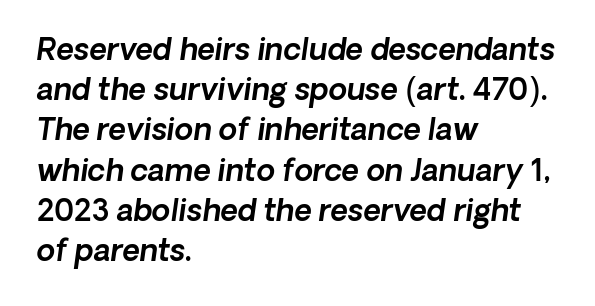
Q: Is the text italic (slanted)? A: Yes, it leans right by about 8 degrees.
Q: Is the text underlined? A: No.
Q: How is the paragraph aligned? A: Left-aligned.
Q: Is the spacing between letters normal or unusually wide? A: Normal.
Q: Is the spacing between lines tight, normal or loose? A: Normal.
Q: Width (condensed, normal, or wide)? A: Normal.
Q: x-height? A: Medium.
Q: Monospaced? A: No.
